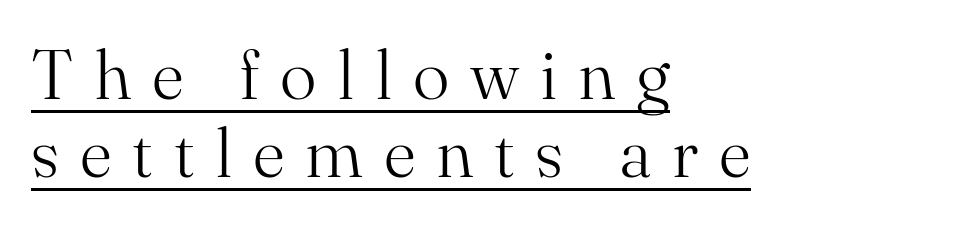
The image shows 69 px light serif type, upright; set left-aligned, tight line spacing (1.13x), unusually wide letter spacing (+0.3 em), underlined; medium stroke contrast and a small x-height.
